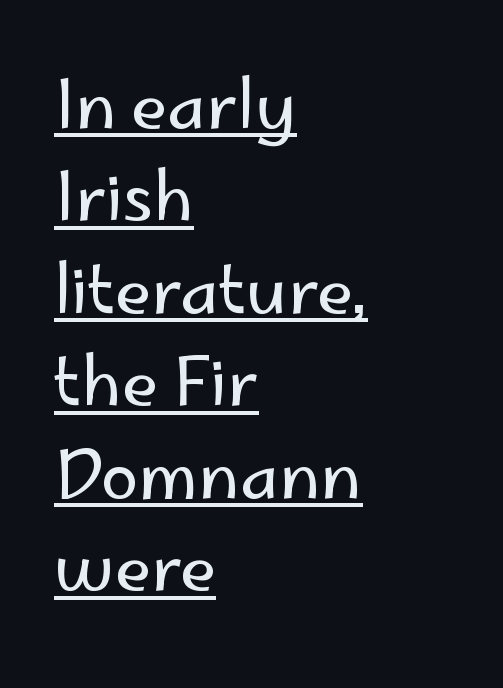
The image shows 67 px regular-weight sans-serif type, upright; set left-aligned, normal line spacing (1.38x), normal letter spacing, underlined; low stroke contrast and a small x-height.
